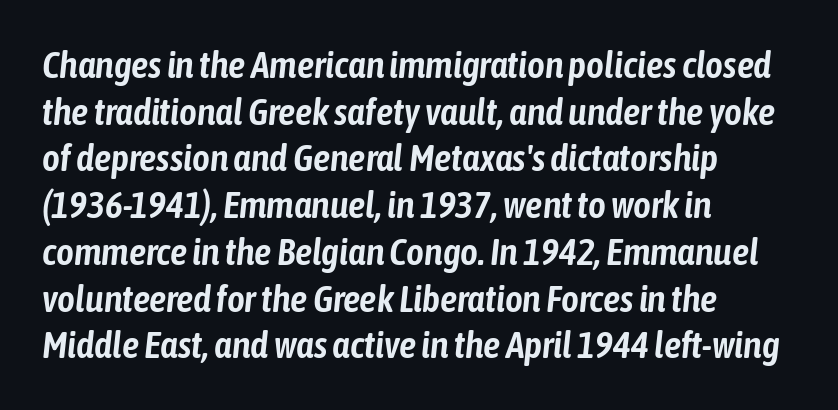
{"italic": "yes", "lean": "right", "slant_degrees": 6, "width": "condensed", "stroke_contrast": "low", "x_height": "medium", "monospaced": "no", "underline": "no", "align": "left", "line_spacing_ratio": 1.23, "letter_spacing": "normal", "letter_spacing_em": 0.0, "glyph_px": 38}
